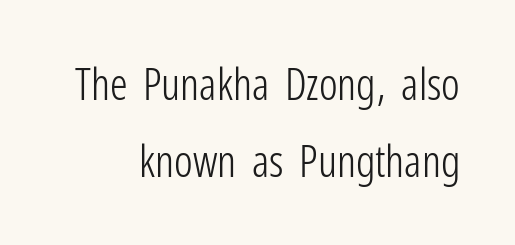
{"serif": "no", "italic": "no", "bold": "no", "weight": "light", "width": "condensed", "stroke_contrast": "low", "x_height": "medium", "monospaced": "no", "underline": "no", "line_spacing_ratio": 1.75, "letter_spacing": "normal", "letter_spacing_em": 0.0, "glyph_px": 44}
